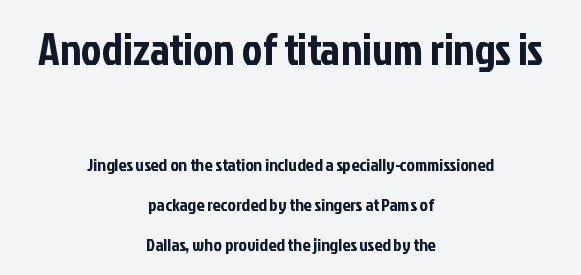
{"serif": "no", "italic": "no", "width": "condensed", "stroke_contrast": "low", "x_height": "medium", "monospaced": "no", "underline": "no", "align": "center", "line_spacing": "loose", "line_spacing_ratio": 2.24, "letter_spacing": "normal", "letter_spacing_em": 0.0, "larger_block": "first", "size_ratio": 2.44, "glyph_px": 44}
